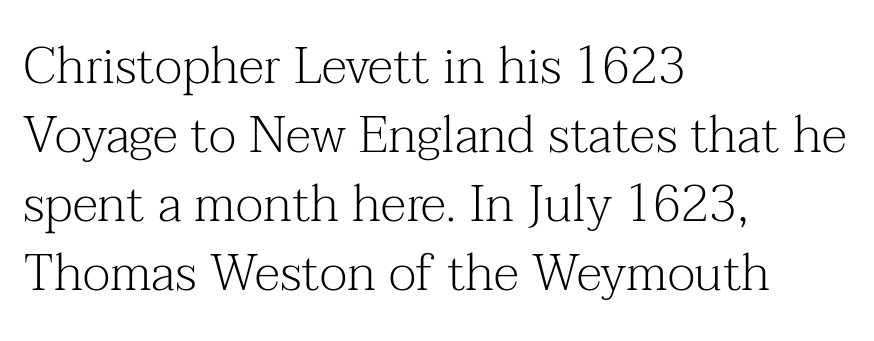
Note the varied advance widths — an 'i' is clearly narrower than an 'm'. The typeface has the unassuming heft of standard copy or less. A serif font was chosen for this passage. A student would call this left alignment; a typographer would say flush left, rag right.
